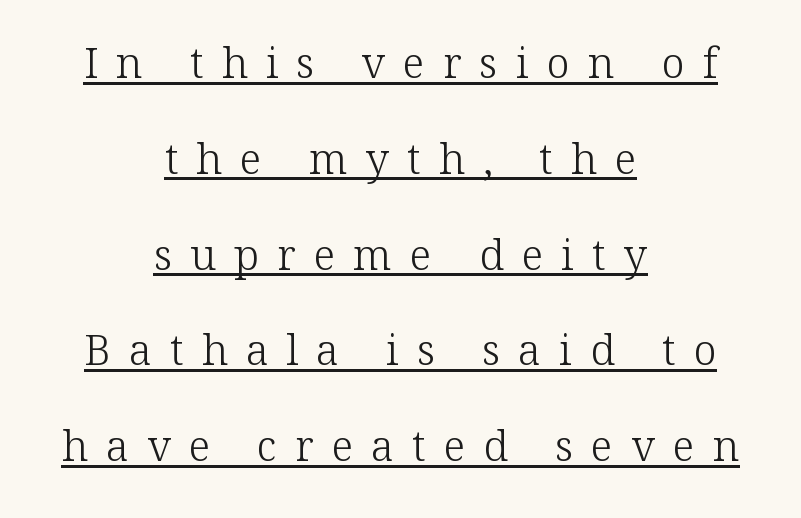
Q: Is the text bold? A: No.
Q: Is the text italic (slanted)? A: No, it is upright.
Q: Is the typeface a serif or a sans-serif typeface? A: Serif.
Q: Is the text underlined? A: Yes.
Q: How is the paragraph aligned? A: Centered.
Q: Is the spacing between letters normal or unusually wide? A: Unusually wide.
Q: Is the spacing between lines tight, normal or loose? A: Loose.
Q: Width (condensed, normal, or wide)? A: Normal.
Q: Stroke contrast? A: Low.
Q: x-height? A: Medium.
Q: Monospaced? A: No.
